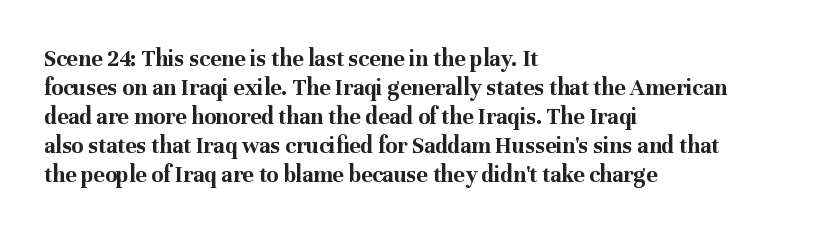
The image shows 24 px bold type, upright; set left-aligned, line spacing 1.21x, normal letter spacing, not underlined.
